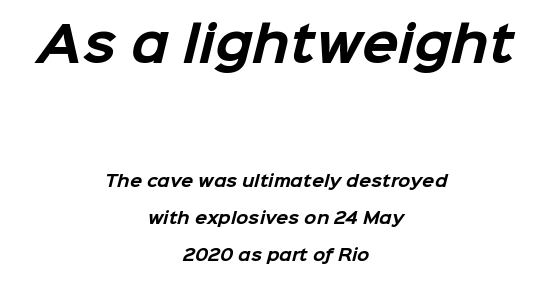
The image shows 48 px bold sans-serif type; set centered, loose line spacing (2.32x), normal letter spacing, not underlined; the first (top) block is 3.0x larger; low stroke contrast and a medium x-height.
